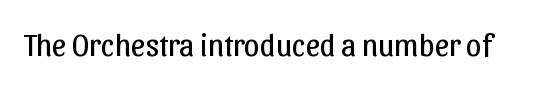
Q: Is the text bold? A: No.
Q: Is the text italic (slanted)? A: No, it is upright.
Q: Is the typeface a serif or a sans-serif typeface? A: Sans-serif.
Q: Is the text underlined? A: No.
Q: Is the spacing between letters normal or unusually wide? A: Normal.
Q: Width (condensed, normal, or wide)? A: Normal.
Q: Stroke contrast? A: Low.
Q: x-height? A: Medium.
Q: Monospaced? A: No.
